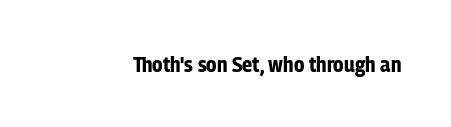
Short note: letters normally spaced. Words float on clear page, feet unadorned. The letters stand upright; this is a roman face. Heavy, bold letterforms.
